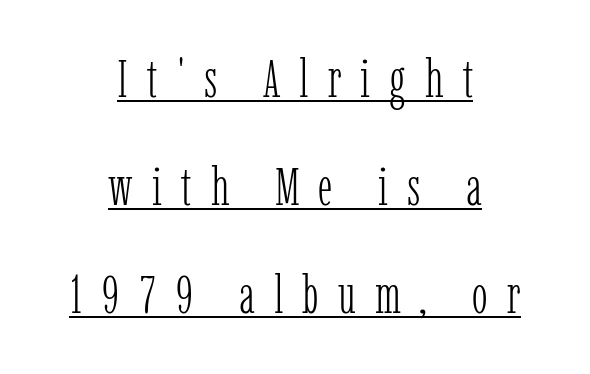
Characters follow at a spacing far wider than the type designer built in. Nope, not italic — everything's standing straight. Is there an underline? Yes — a line sits under the letters. Look at the bottom of the vertical strokes: they flare into serifs here.
